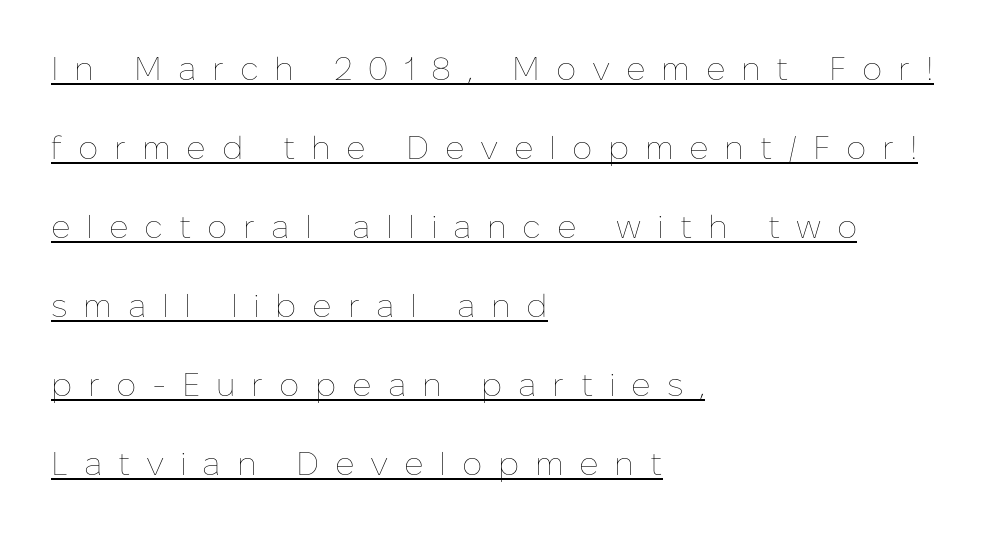
{"italic": "no", "bold": "no", "weight": "thin", "width": "normal", "stroke_contrast": "low", "x_height": "medium", "monospaced": "no", "underline": "yes", "align": "left", "line_spacing": "loose", "line_spacing_ratio": 2.47, "letter_spacing": "wide", "letter_spacing_em": 0.49, "glyph_px": 32}
